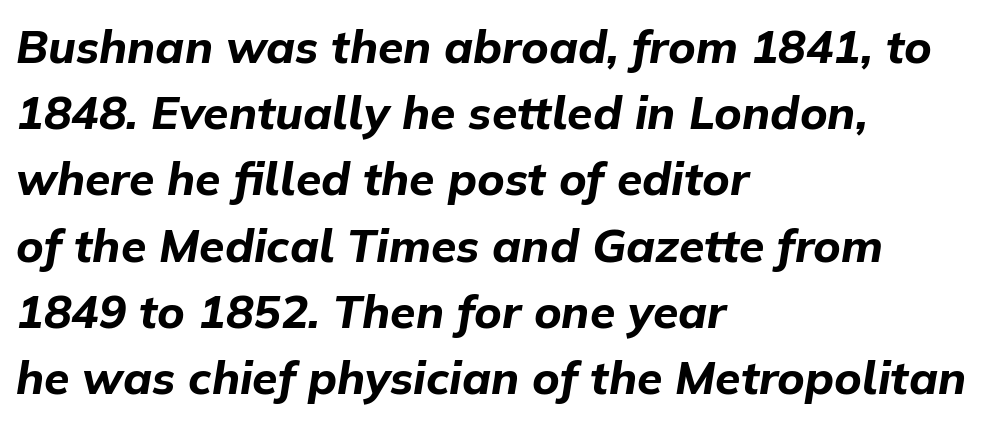
The image shows 46 px bold type, italic (leaning right); set left-aligned, normal line spacing (1.44x), normal letter spacing, not underlined; low stroke contrast and a medium x-height.
